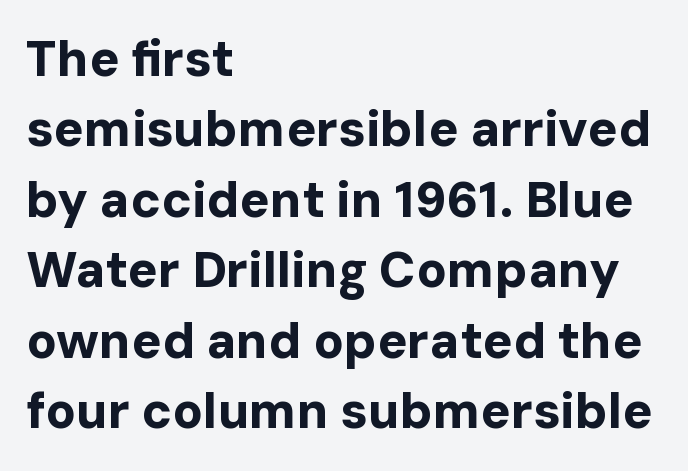
The line-height multiplier appears to be the usual default. The passage shown has conventional tracking throughout. Descender tails drop into unmarked territory. The strokes are fattened all the way to bold.
